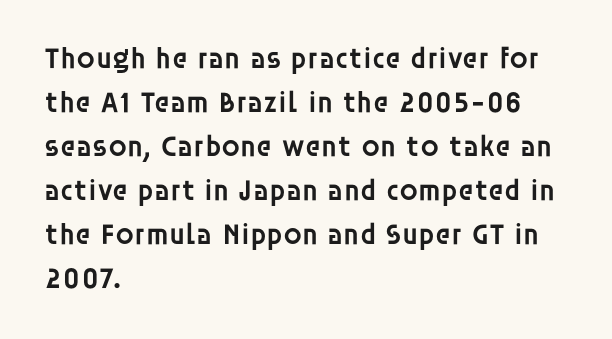
The image shows 30 px semibold sans-serif type, upright; set left-aligned, normal line spacing (1.47x), normal letter spacing, not underlined; low stroke contrast and a large x-height.
